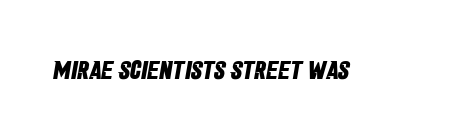
The image shows 26 px bold type; set normal letter spacing, not underlined.
